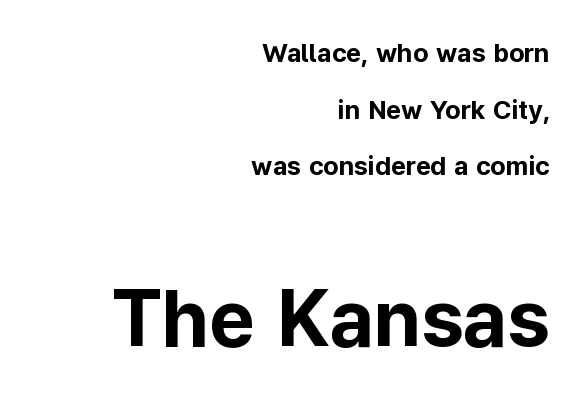
Q: Is the text bold? A: Yes.
Q: Is the text italic (slanted)? A: No, it is upright.
Q: Is the typeface a serif or a sans-serif typeface? A: Sans-serif.
Q: Is the text underlined? A: No.
Q: How is the paragraph aligned? A: Right-aligned.
Q: Is the spacing between letters normal or unusually wide? A: Normal.
Q: Is the spacing between lines tight, normal or loose? A: Loose.
Q: Which block of text is set in a larger size, the first (top) or the second (bottom)? A: The second (bottom) one.
Q: Width (condensed, normal, or wide)? A: Normal.
Q: Stroke contrast? A: Low.
Q: x-height? A: Medium.
Q: Monospaced? A: No.
